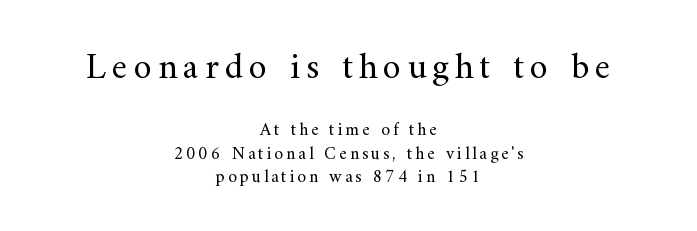
{"serif": "yes", "italic": "no", "bold": "no", "weight": "regular", "width": "normal", "stroke_contrast": "medium", "x_height": "small", "monospaced": "no", "underline": "no", "align": "center", "line_spacing": "normal", "line_spacing_ratio": 1.31, "larger_block": "first", "size_ratio": 2.06, "glyph_px": 37}
